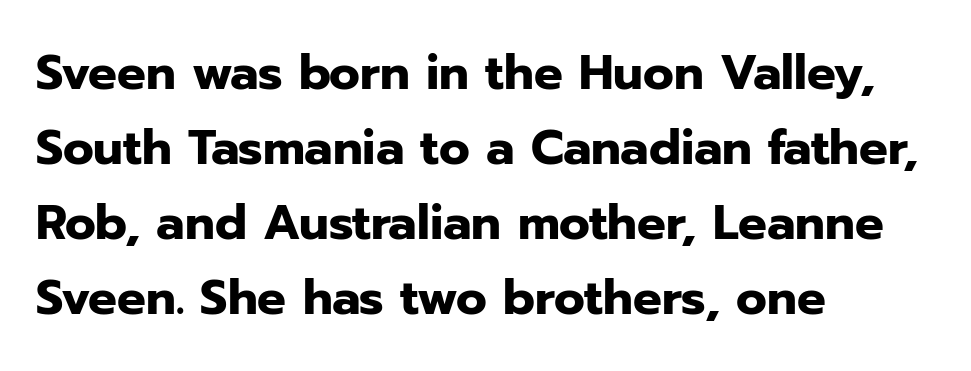
{"serif": "no", "italic": "no", "bold": "yes", "weight": "heavy", "width": "normal", "stroke_contrast": "low", "x_height": "medium", "monospaced": "no", "underline": "no", "align": "left", "line_spacing": "normal", "line_spacing_ratio": 1.56, "letter_spacing": "normal", "letter_spacing_em": 0.0, "glyph_px": 48}
